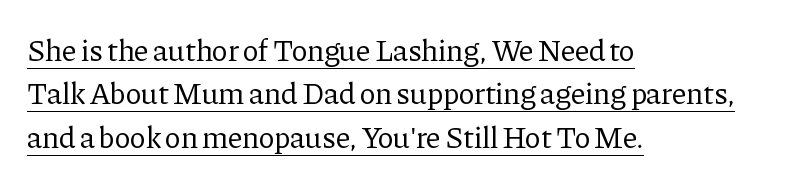
Spacing between characters is what you'd get straight out of the box. The ragged edge is on the right, which tells us the setting is flush left. Little horizontal feet cap the strokes, marking this as serif type. Vertical strokes here are truly vertical.
